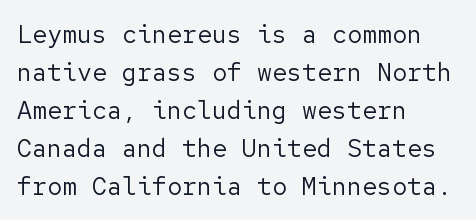
The font's upright variant was chosen for this text. The specimen omits any rule beneath the text block's lines. All the whitespace from short lines collects on the right. Tracking here is standard; glyphs follow each other at the usual distance.
